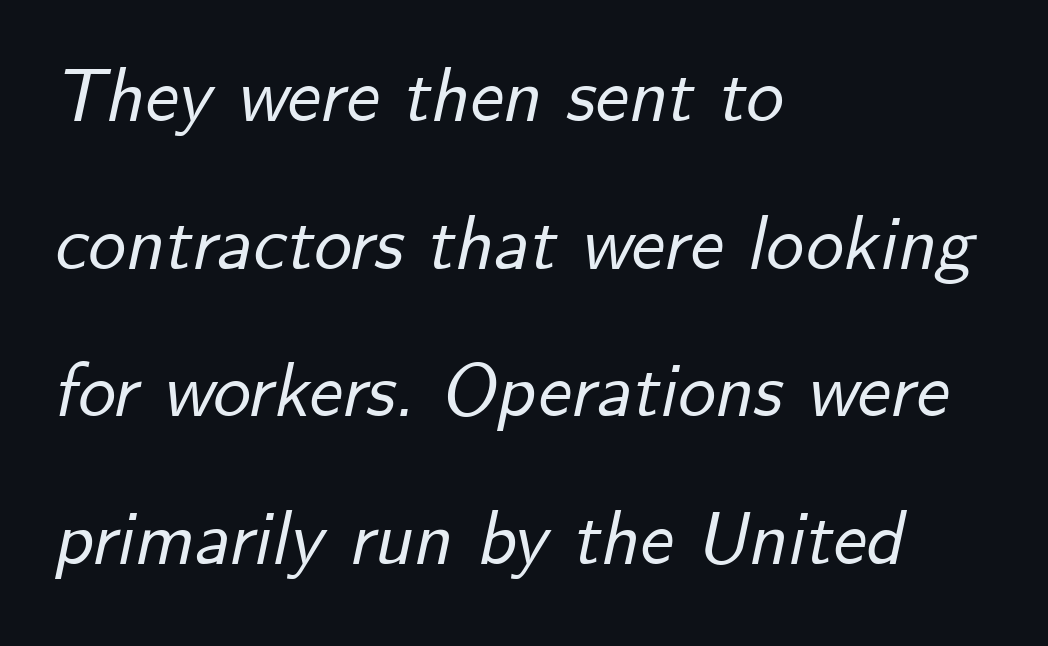
The image shows 75 px text type, italic (leaning right); set left-aligned, loose line spacing (1.97x), normal letter spacing, not underlined; low stroke contrast and a small x-height.
